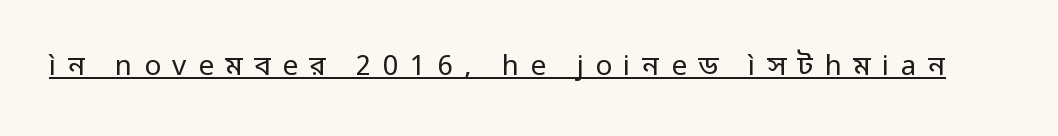
The image shows 28 px regular-weight sans-serif type, upright; set unusually wide letter spacing (+0.41 em), underlined; low stroke contrast and a medium x-height.
